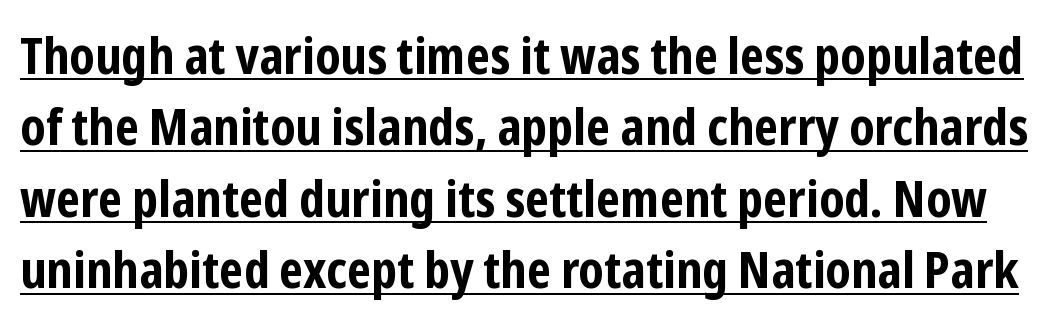
{"serif": "no", "italic": "no", "bold": "yes", "weight": "bold", "width": "condensed", "stroke_contrast": "low", "x_height": "medium", "monospaced": "no", "underline": "yes", "line_spacing": "normal", "line_spacing_ratio": 1.43, "letter_spacing": "normal", "letter_spacing_em": 0.0, "glyph_px": 50}
